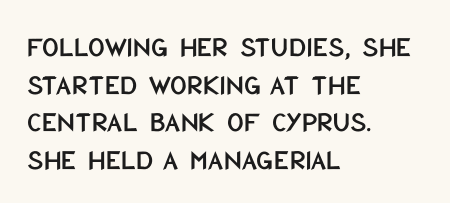
Here the designer chose a conventional face with non-uniform glyph widths. Every character sits straight up, as roman type does. All the whitespace from short lines collects on the right. This is sans-serif lettering, the kind often seen on screens and signage.
